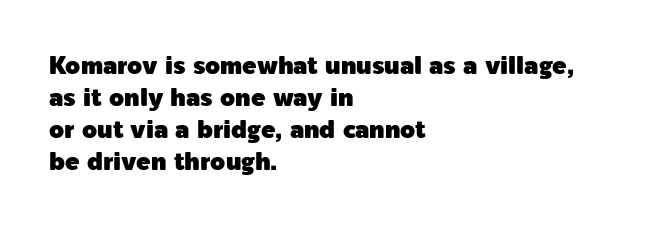
{"italic": "no", "underline": "no", "align": "left", "line_spacing": "normal", "line_spacing_ratio": 1.33, "letter_spacing": "normal", "letter_spacing_em": 0.0, "glyph_px": 24}
